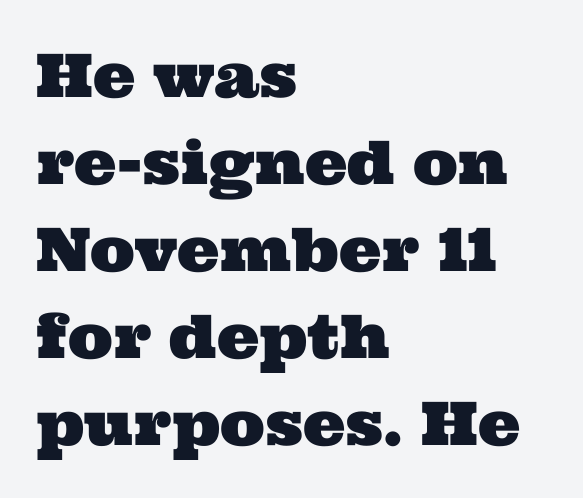
{"serif": "yes", "width": "wide", "stroke_contrast": "medium", "x_height": "medium", "monospaced": "no", "underline": "no", "align": "left", "line_spacing": "normal", "line_spacing_ratio": 1.45, "letter_spacing": "normal", "letter_spacing_em": 0.0, "glyph_px": 60}
